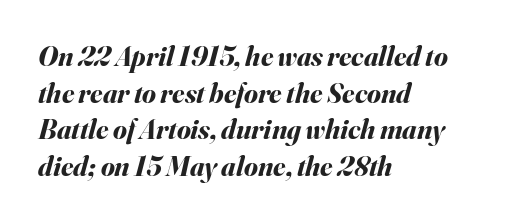
{"italic": "yes", "lean": "right", "slant_degrees": 16, "bold": "yes", "weight": "bold", "width": "normal", "stroke_contrast": "medium", "x_height": "small", "monospaced": "no", "underline": "no", "align": "left", "line_spacing": "normal", "line_spacing_ratio": 1.31, "letter_spacing": "normal", "letter_spacing_em": 0.0, "glyph_px": 28}
